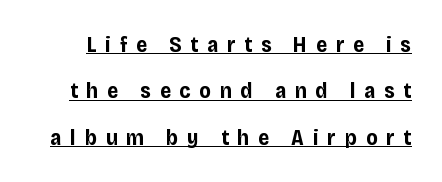
The image shows 22 px bold type, upright; set loose line spacing (2.11x), unusually wide letter spacing (+0.4 em), underlined.
